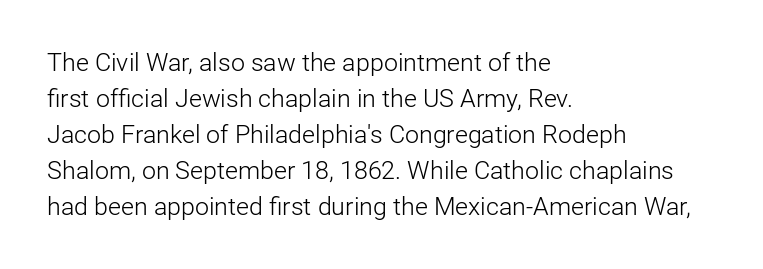
The image shows 25 px text type, upright; set left-aligned, normal line spacing (1.44x), normal letter spacing, not underlined.
